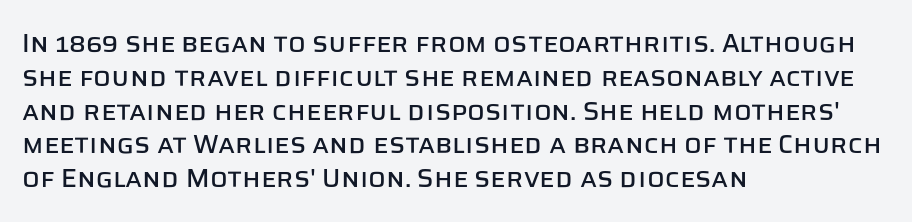
{"italic": "no", "underline": "no", "align": "left", "line_spacing": "normal", "line_spacing_ratio": 1.3, "letter_spacing": "normal", "letter_spacing_em": 0.0, "glyph_px": 26}
